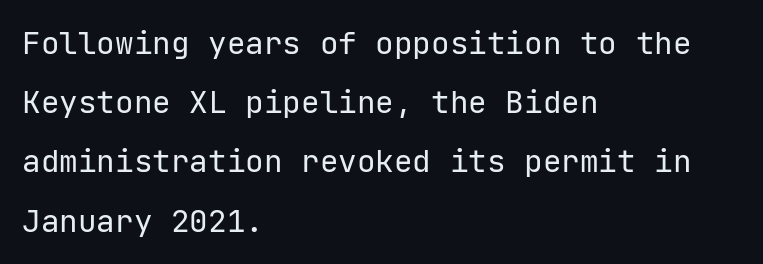
Q: Is the text bold? A: No.
Q: Is the text italic (slanted)? A: No, it is upright.
Q: Is the typeface a serif or a sans-serif typeface? A: Sans-serif.
Q: Is the text underlined? A: No.
Q: How is the paragraph aligned? A: Left-aligned.
Q: Is the spacing between letters normal or unusually wide? A: Normal.
Q: Is the spacing between lines tight, normal or loose? A: Loose.
Q: Width (condensed, normal, or wide)? A: Normal.
Q: Stroke contrast? A: Low.
Q: x-height? A: Medium.
